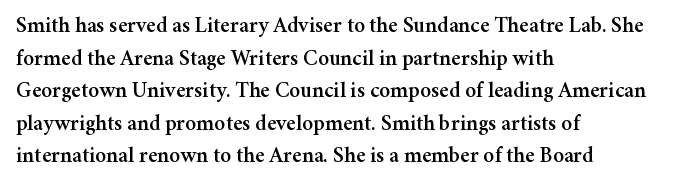
The string is rendered with underlining switched off. Successive baselines arrive at the customary interval. The paragraph shown leans on its left margin. Do the letters lean? They stand straight. The passage shown has conventional tracking throughout.
